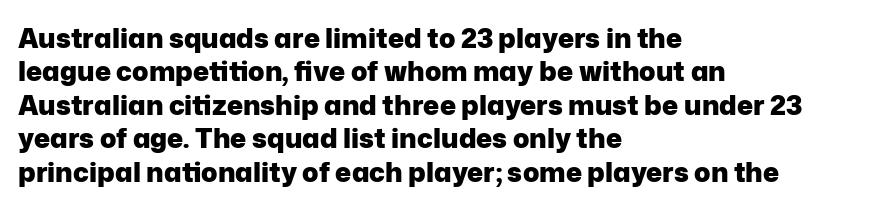
The image shows 27 px bold type, upright; set left-aligned, line spacing 1.24x, normal letter spacing, not underlined.
